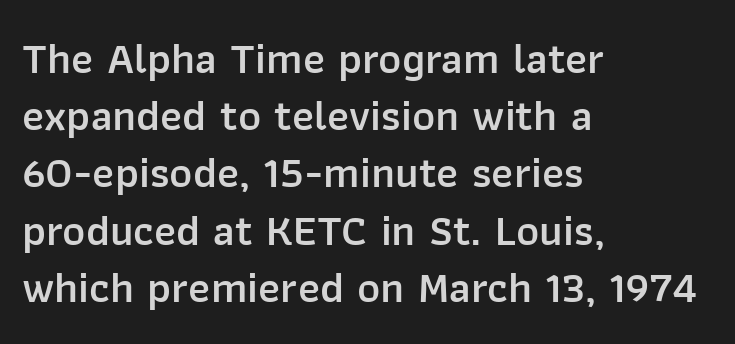
Q: Is the text bold? A: Semi-bold.
Q: Is the text italic (slanted)? A: No, it is upright.
Q: Is the typeface a serif or a sans-serif typeface? A: Sans-serif.
Q: Is the text underlined? A: No.
Q: How is the paragraph aligned? A: Left-aligned.
Q: Is the spacing between letters normal or unusually wide? A: Normal.
Q: Is the spacing between lines tight, normal or loose? A: Normal.
Q: Width (condensed, normal, or wide)? A: Normal.
Q: Stroke contrast? A: Low.
Q: x-height? A: Medium.
Q: Monospaced? A: No.
